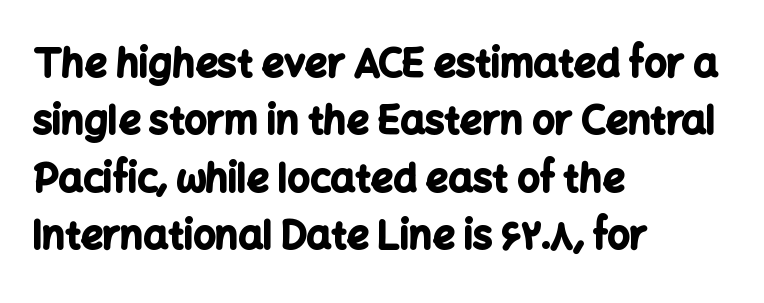
A clean baseline with only descenders dipping below it. Between one letter and the next there's only the usual sliver of space. Heft: maximum for text — a bold. Leading: standard.
